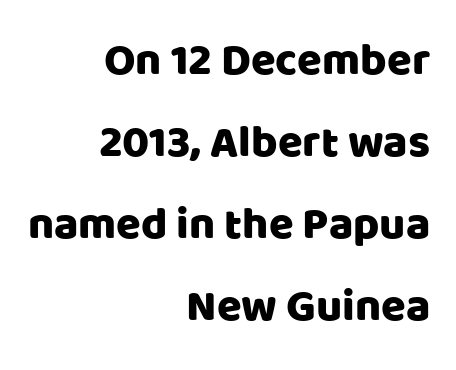
{"serif": "no", "italic": "no", "width": "normal", "stroke_contrast": "low", "x_height": "large", "monospaced": "no", "underline": "no", "align": "right", "line_spacing_ratio": 1.82, "letter_spacing": "normal", "letter_spacing_em": 0.0, "glyph_px": 45}
